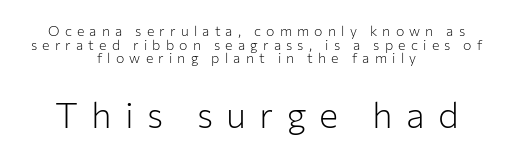
Q: Is the text bold? A: No.
Q: Is the text italic (slanted)? A: No, it is upright.
Q: Is the typeface a serif or a sans-serif typeface? A: Sans-serif.
Q: Is the text underlined? A: No.
Q: How is the paragraph aligned? A: Centered.
Q: Is the spacing between letters normal or unusually wide? A: Unusually wide.
Q: Is the spacing between lines tight, normal or loose? A: Tight.
Q: Which block of text is set in a larger size, the first (top) or the second (bottom)? A: The second (bottom) one.
Q: Width (condensed, normal, or wide)? A: Normal.
Q: Stroke contrast? A: Low.
Q: x-height? A: Medium.
Q: Monospaced? A: No.
